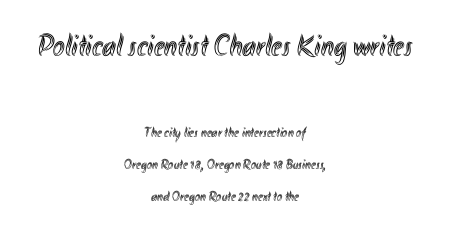
Q: Is the text italic (slanted)? A: Yes.
Q: Is the text underlined? A: No.
Q: How is the paragraph aligned? A: Centered.
Q: Is the spacing between letters normal or unusually wide? A: Normal.
Q: Is the spacing between lines tight, normal or loose? A: Loose.
Q: Which block of text is set in a larger size, the first (top) or the second (bottom)? A: The first (top) one.
Q: Width (condensed, normal, or wide)? A: Condensed.
Q: x-height? A: Small.
Q: Monospaced? A: No.
